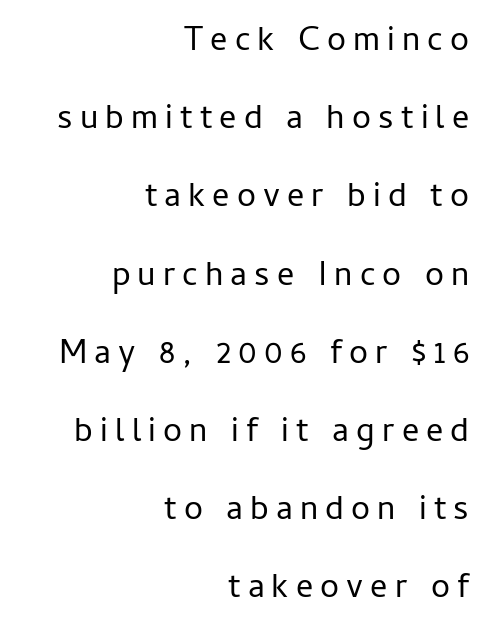
Is the type heavy? It reads as light-to-regular instead. A typesetter would call this proportional, since set widths differ per character. Characters remain perfectly vertical along every line. The rendering inserts visible extra space after every character. Unlike a traditional serif, this face leaves its strokes unadorned.
